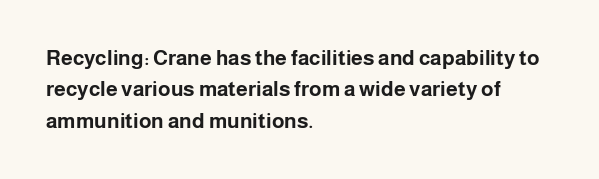
The image shows 21 px bold type, upright; set left-aligned, normal line spacing (1.5x), normal letter spacing, not underlined.
